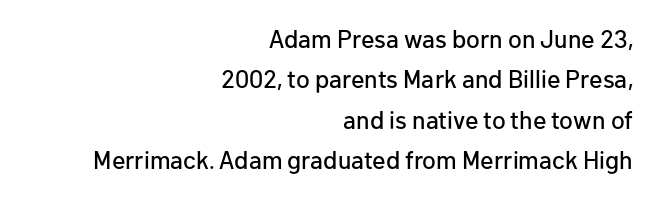
Q: Is the text italic (slanted)? A: No, it is upright.
Q: Is the text underlined? A: No.
Q: How is the paragraph aligned? A: Right-aligned.
Q: Is the spacing between letters normal or unusually wide? A: Normal.
Q: Is the spacing between lines tight, normal or loose? A: Normal.
